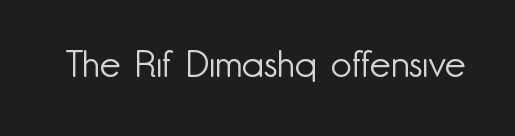
{"serif": "no", "italic": "no", "bold": "no", "weight": "light", "width": "normal", "stroke_contrast": "low", "x_height": "small", "monospaced": "no", "underline": "no", "letter_spacing": "normal", "letter_spacing_em": 0.0, "glyph_px": 37}
